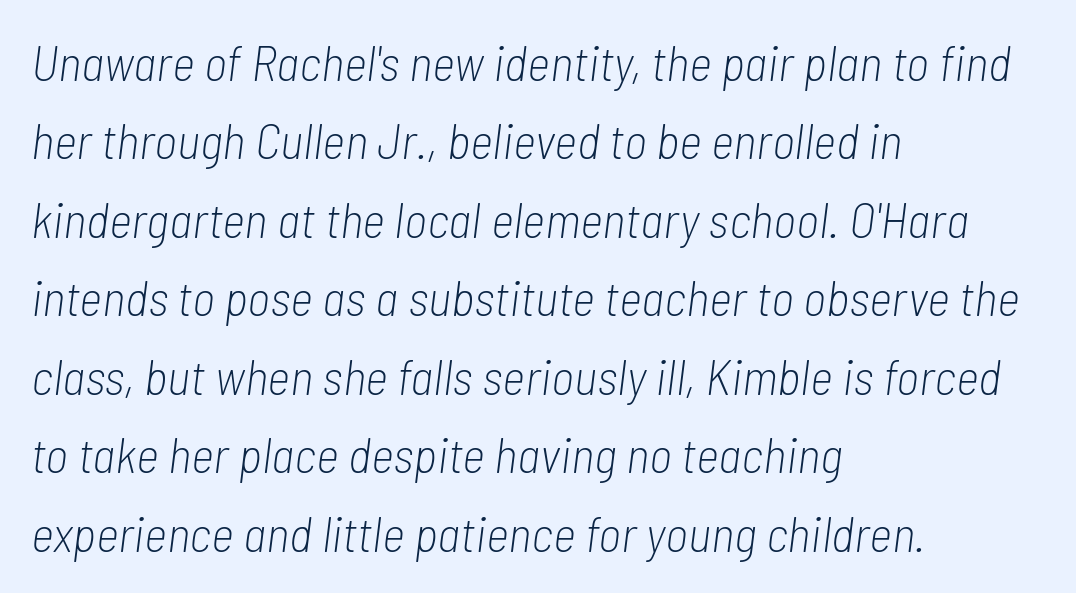
{"italic": "yes", "lean": "right", "slant_degrees": 7, "bold": "no", "weight": "light", "width": "condensed", "stroke_contrast": "low", "x_height": "medium", "monospaced": "no", "underline": "no", "align": "left", "line_spacing": "normal", "line_spacing_ratio": 1.57, "letter_spacing": "normal", "letter_spacing_em": 0.0, "glyph_px": 50}
